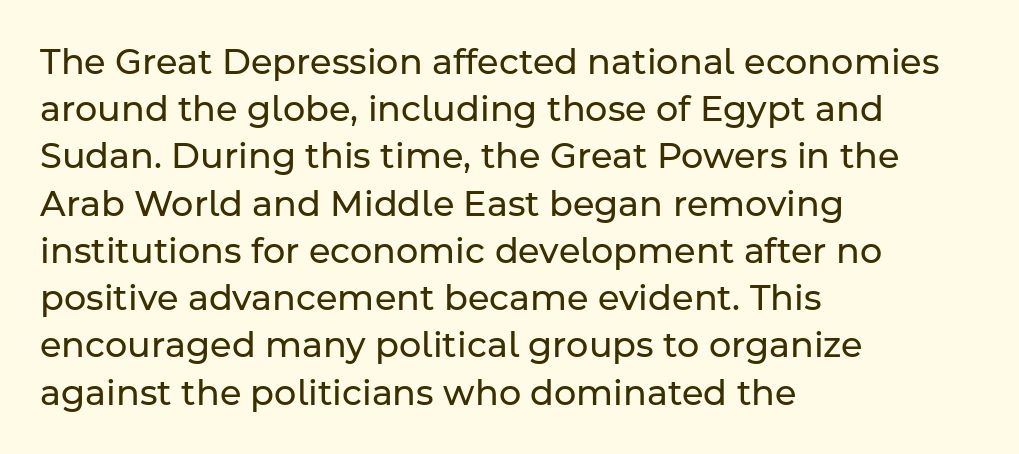
Q: Is the text bold? A: No.
Q: Is the text italic (slanted)? A: No, it is upright.
Q: Is the typeface a serif or a sans-serif typeface? A: Sans-serif.
Q: Is the text underlined? A: No.
Q: How is the paragraph aligned? A: Left-aligned.
Q: Is the spacing between letters normal or unusually wide? A: Normal.
Q: Is the spacing between lines tight, normal or loose? A: Normal.
Q: Width (condensed, normal, or wide)? A: Normal.
Q: Stroke contrast? A: Low.
Q: x-height? A: Medium.
Q: Monospaced? A: No.
